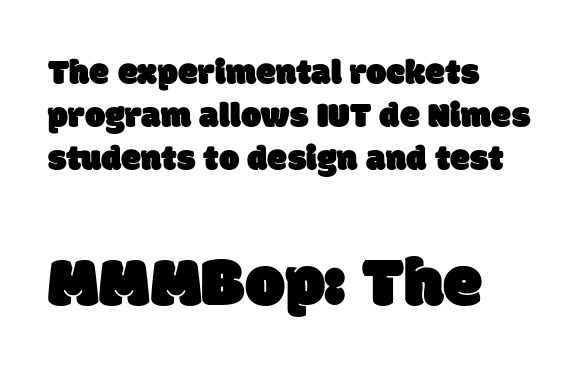
The image shows 71 px sans-serif type; set left-aligned, line spacing 1.2x, normal letter spacing, not underlined; the second (bottom) block is 1.97x larger; low stroke contrast and a large x-height.
